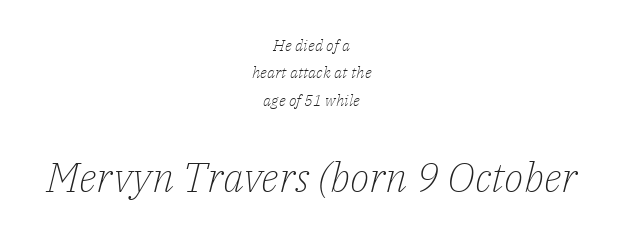
Nobody touched the tracking dial on this one. Reading down the block, each line starts at a different indent, mirrored at its end. Bigger letters appear in the bottom chunk; the top chunk is reduced. The type family on display is of the serif kind. Is the stroke heavy? The answer is a plain regular-or-lighter. Is this a fixed-width face? No — the glyphs have proportional, varying widths.
